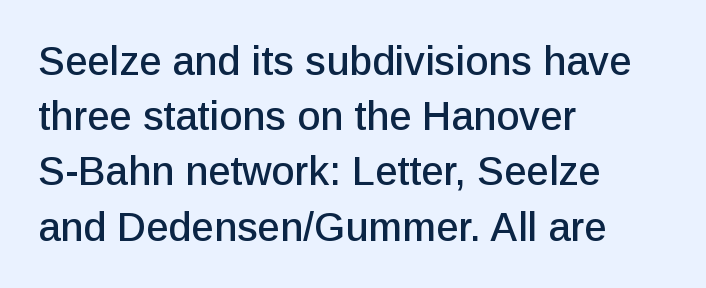
The image shows 40 px sans-serif type, upright; set left-aligned, normal line spacing (1.38x), normal letter spacing, not underlined; low stroke contrast and a medium x-height.
